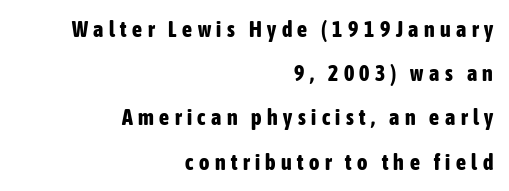
The string is rendered with underlining switched off. The tracking reads as deliberately expanded to a designer's eye. What's the leading like? Stretched, with rows far apart. Rendered with straight, roman letterforms. Notice how the passage keeps a crisp vertical edge on the right only.
